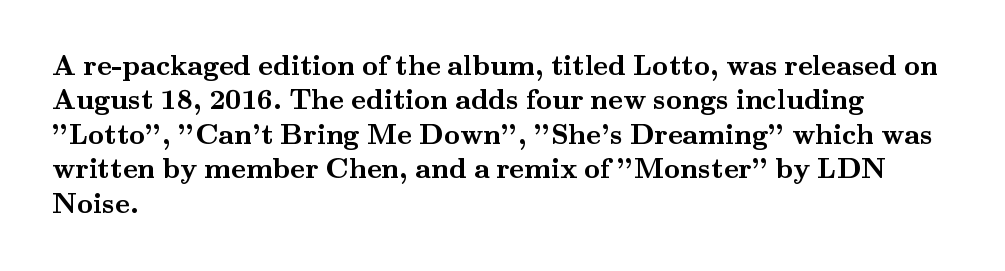
Horizontal alignment here is leftward, the default for most running prose. Check the space under the baseline: it is left empty. The rendering shows small feet on the letterforms — a serif design. The gaps between neighbouring characters are ordinary and unremarkable.
